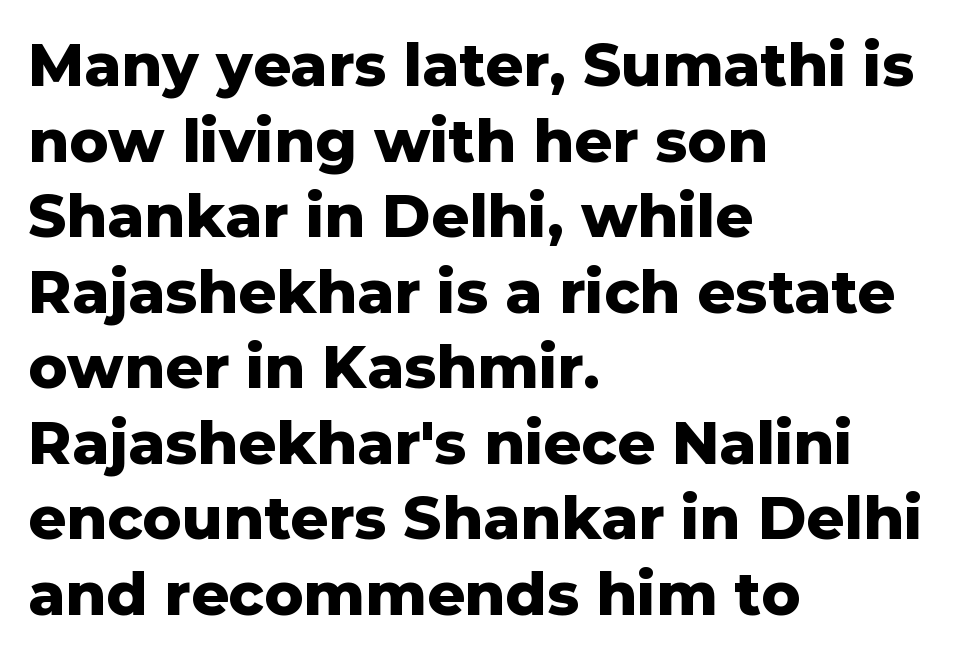
This sample is left-justified, so line endings fall wherever the words run out. The glyphs are unaccompanied by any horizontal stroke below them. No italicization has been applied; the sample stays upright. How are the letters spaced? Ordinarily, with no added tracking.
